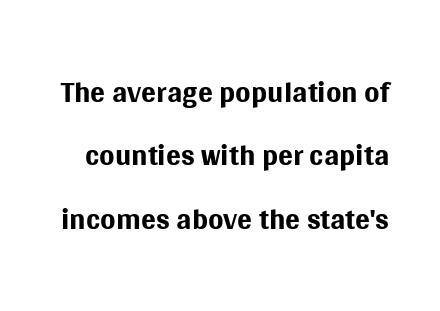
Just letters on the line, the space beneath them empty. This sample uses plain, unmodified letter spacing. Reading down the column, the eye jumps a familiar distance to each next line. The weight tops out at a normal text grade.
